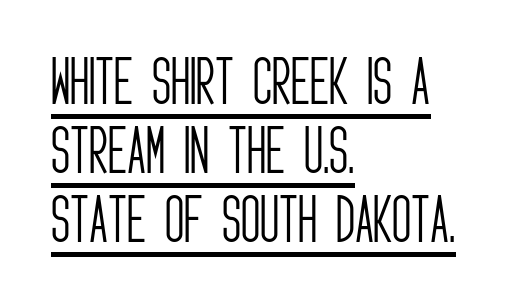
This is not heavy type; no bold has been used. The rendered words wear a rule along their underside. The passage shown is typed in a proportional face where columns would drift. Successive baselines arrive at the customary interval. The font's upright variant was chosen for this text. This sample uses a sans-serif face.
